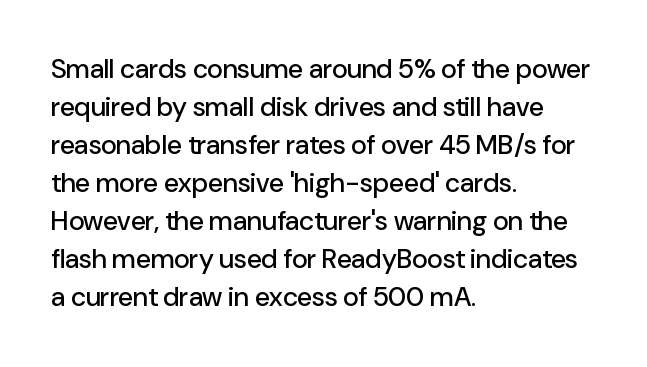
Every stem runs plumb, perpendicular to the baseline. No extra tracking has been applied to these lines. Students, observe: this is what conventionally led text looks like. The rendering anchors every line to the left-hand side. Just letters on the line, the space beneath them empty.
